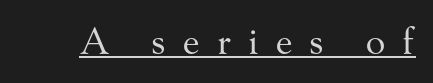
The image shows 36 px regular-weight serif type, upright; set unusually wide letter spacing (+0.48 em), underlined; medium stroke contrast and a small x-height.
